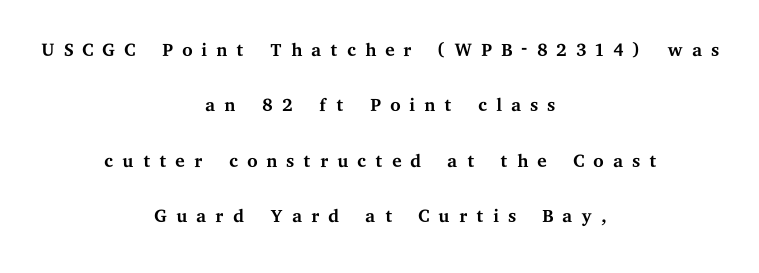
Only glyphs here, with clear space below each row. One-word summary of the alignment: center. Vertical spacing — loose. Upright lettering throughout. On a weight scale, this lands at 450 or below.
